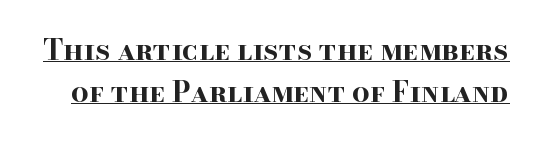
Spacing verdict: proportional, widths tailored to each character. Reading down the column, the eye jumps a familiar distance to each next line. Rendered with straight, roman letterforms. Tracking value appears to be zero — textbook default spacing.
